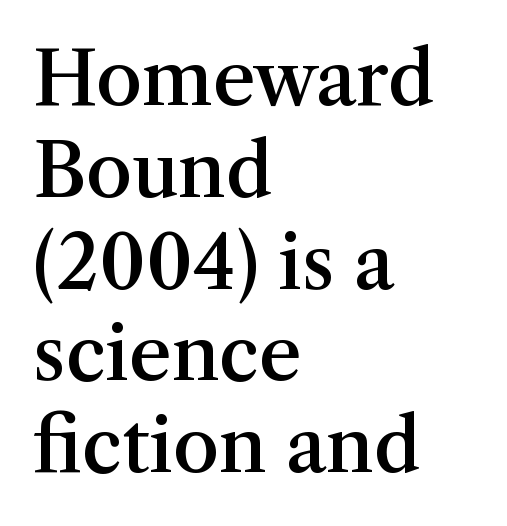
{"serif": "yes", "italic": "no", "bold": "semi", "weight": "semibold", "width": "normal", "stroke_contrast": "medium", "x_height": "medium", "monospaced": "no", "underline": "no", "align": "left", "line_spacing_ratio": 1.24, "letter_spacing": "normal", "letter_spacing_em": 0.0, "glyph_px": 74}
